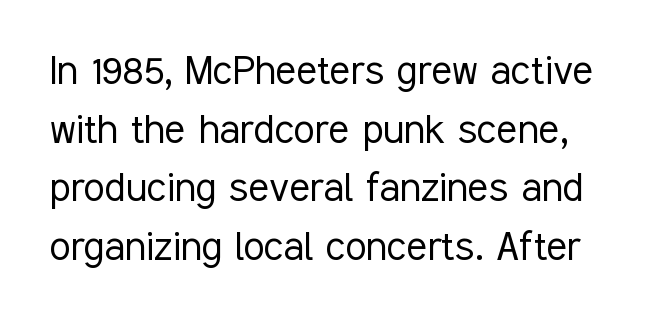
Q: Is the text bold? A: No.
Q: Is the text italic (slanted)? A: No, it is upright.
Q: Is the typeface a serif or a sans-serif typeface? A: Sans-serif.
Q: Is the text underlined? A: No.
Q: Is the spacing between letters normal or unusually wide? A: Normal.
Q: Width (condensed, normal, or wide)? A: Condensed.
Q: Stroke contrast? A: Low.
Q: x-height? A: Medium.
Q: Monospaced? A: No.
